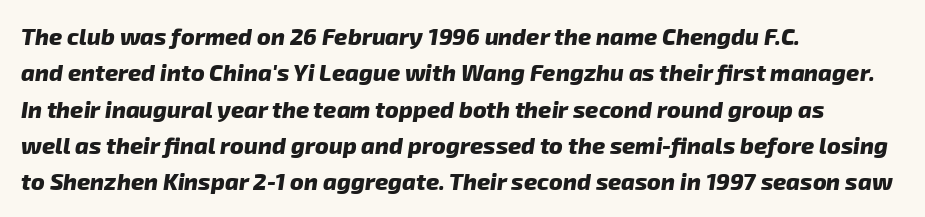
{"bold": "yes", "underline": "no", "align": "left", "line_spacing": "normal", "line_spacing_ratio": 1.58, "letter_spacing": "normal", "letter_spacing_em": 0.0, "glyph_px": 23}
